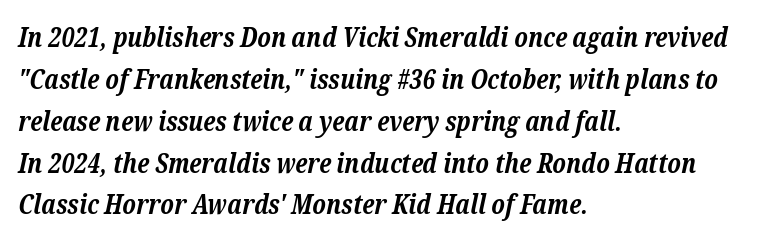
Q: Is the text bold? A: Yes.
Q: Is the text italic (slanted)? A: Yes, it leans right by about 12 degrees.
Q: Is the text underlined? A: No.
Q: How is the paragraph aligned? A: Left-aligned.
Q: Is the spacing between letters normal or unusually wide? A: Normal.
Q: Is the spacing between lines tight, normal or loose? A: Normal.
